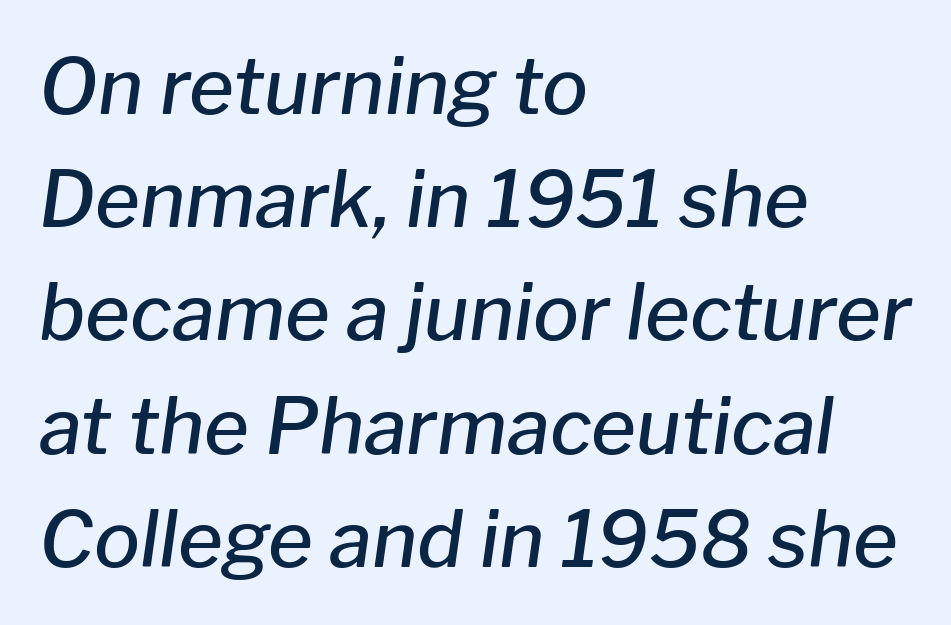
The gaps between neighbouring characters are ordinary and unremarkable. The passage shown is semibold, sitting just below true bold. Emphasis-style slanted type is in use. Descenders are the only things crossing below the line. The designer left line spacing at the default.
